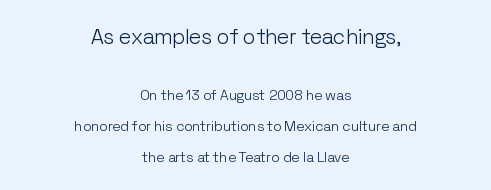
{"italic": "no", "bold": "no", "underline": "no", "align": "center", "line_spacing": "loose", "line_spacing_ratio": 2.2, "letter_spacing": "normal", "letter_spacing_em": 0.0, "larger_block": "first", "size_ratio": 1.5, "glyph_px": 21}
